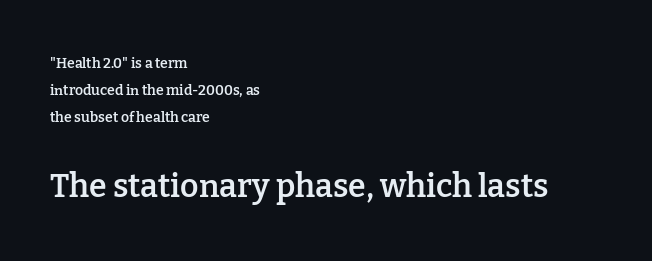
Each letter keeps its own natural width here, so spacing adapts to shape. You can tell from the footed stems that serif type was used. Students, this is semibold: more ink than regular, less than bold. Words appear dense and cohesive because spacing is normal.
